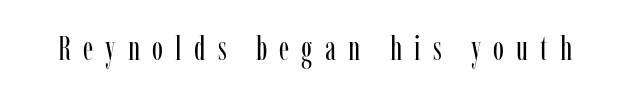
{"serif": "yes", "italic": "no", "bold": "no", "weight": "regular", "width": "condensed", "stroke_contrast": "low", "x_height": "medium", "monospaced": "no", "underline": "no", "letter_spacing": "wide", "letter_spacing_em": 0.37, "glyph_px": 33}
